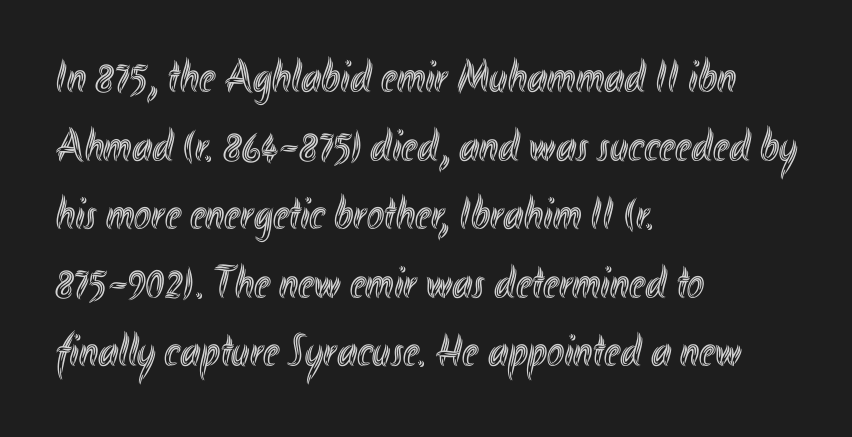
Q: Is the text italic (slanted)? A: Yes.
Q: Is the text underlined? A: No.
Q: How is the paragraph aligned? A: Left-aligned.
Q: Is the spacing between letters normal or unusually wide? A: Normal.
Q: Is the spacing between lines tight, normal or loose? A: Normal.
Q: Width (condensed, normal, or wide)? A: Condensed.
Q: x-height? A: Small.
Q: Monospaced? A: No.
